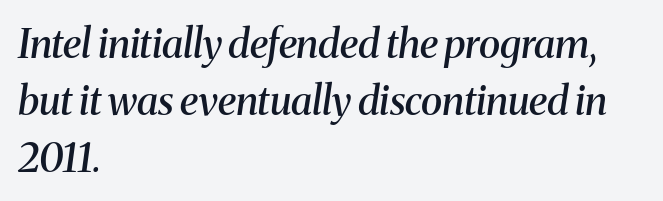
The image shows 40 px semibold serif type, italic (leaning right); set left-aligned, normal line spacing (1.42x), normal letter spacing, not underlined; medium stroke contrast and a medium x-height.
